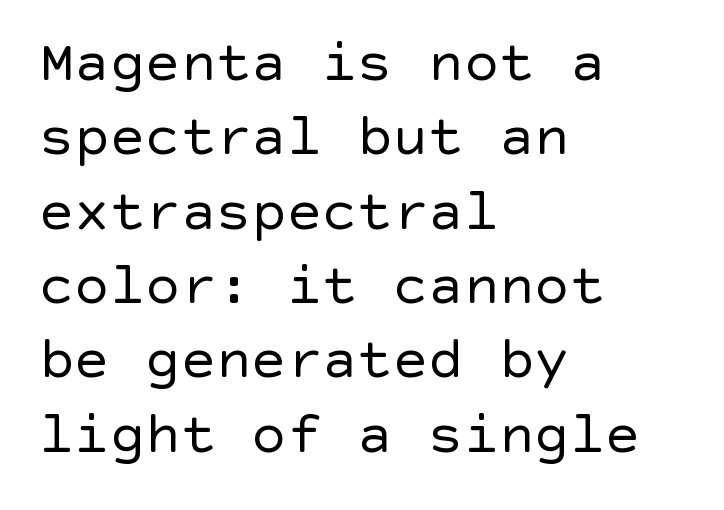
The image shows 59 px regular-weight sans-serif type, upright; set left-aligned, normal line spacing (1.26x), normal letter spacing, not underlined; a large x-height.
